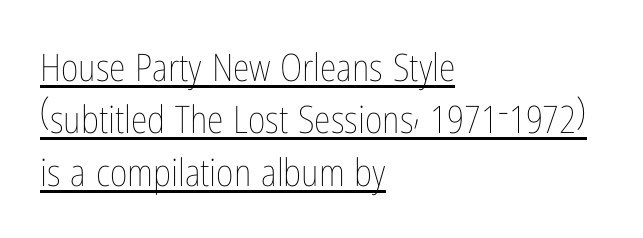
{"italic": "no", "bold": "no", "weight": "thin", "width": "condensed", "stroke_contrast": "low", "x_height": "medium", "monospaced": "no", "underline": "yes", "align": "left", "line_spacing": "normal", "line_spacing_ratio": 1.38, "letter_spacing": "normal", "letter_spacing_em": 0.0, "glyph_px": 38}
